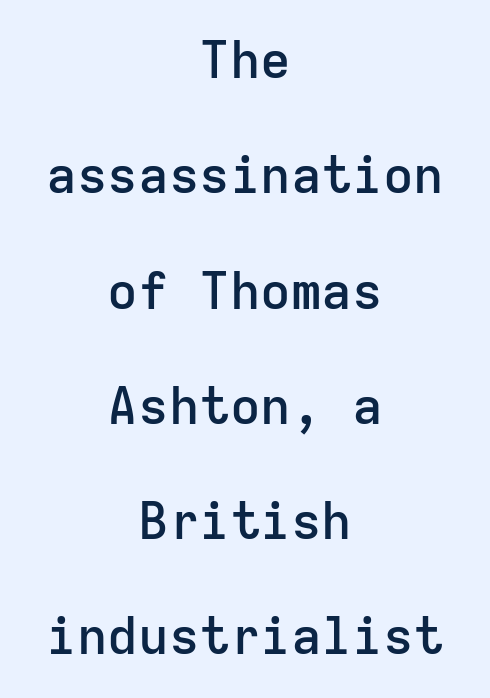
These lines are composed in type without serifs. The face used here is monospaced, like something from a code editor. This is the in-between weight designers call semibold or demi. Horizontal bands of white between lines are thick stripes.
